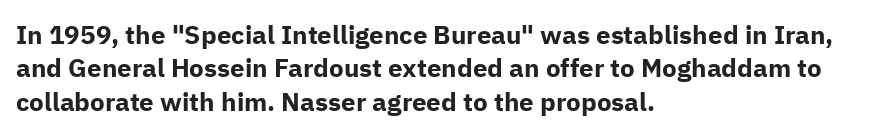
Q: Is the text bold? A: Yes.
Q: Is the text italic (slanted)? A: No, it is upright.
Q: Is the text underlined? A: No.
Q: How is the paragraph aligned? A: Left-aligned.
Q: Is the spacing between letters normal or unusually wide? A: Normal.
Q: Is the spacing between lines tight, normal or loose? A: Normal.
